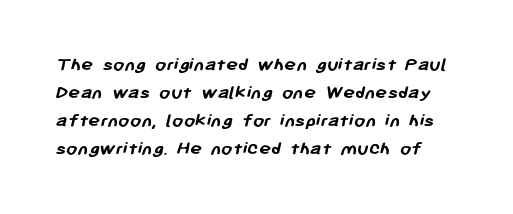
The image shows 20 px bold type; set normal line spacing (1.4x), normal letter spacing, not underlined.
